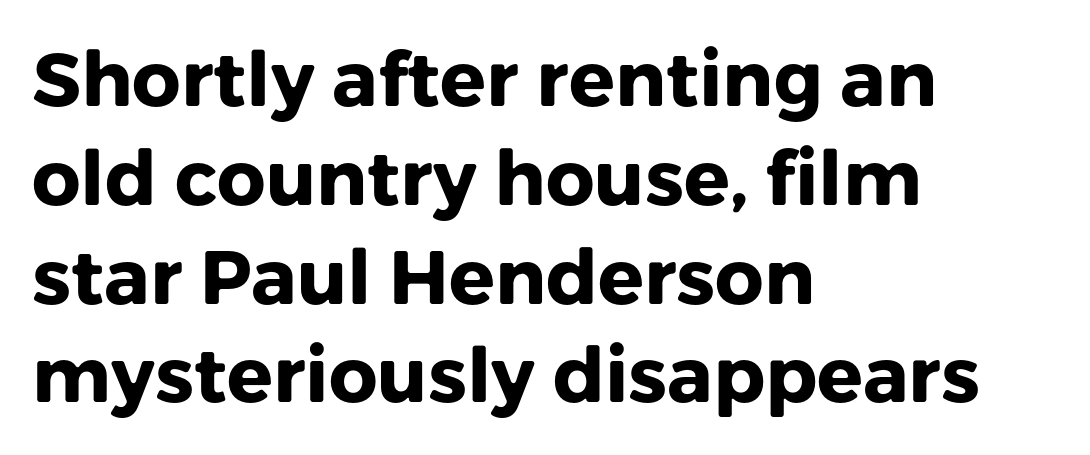
{"serif": "no", "italic": "no", "bold": "yes", "weight": "heavy", "width": "normal", "stroke_contrast": "low", "x_height": "medium", "monospaced": "no", "underline": "no", "align": "left", "line_spacing": "normal", "line_spacing_ratio": 1.3, "letter_spacing": "normal", "letter_spacing_em": 0.0, "glyph_px": 76}
